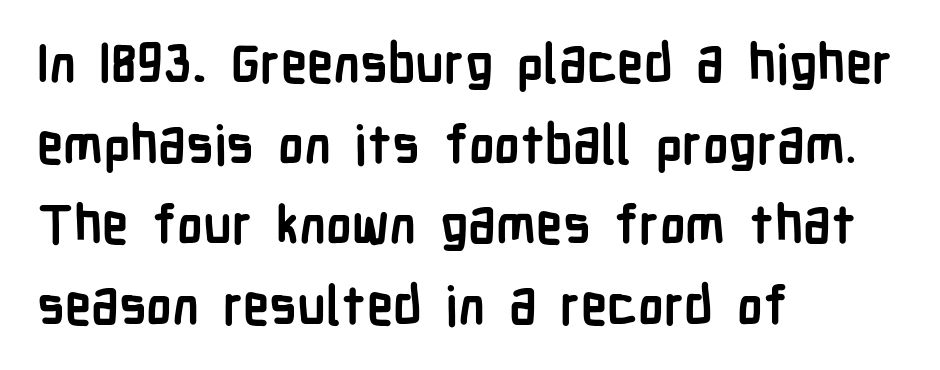
Reading down the block, your eye returns to a fixed left position each line. It's the straight-up-and-down kind of type. Lines of text with bare space underneath. What kind of face is this? One without serifs — a sans. Honestly, the letter spacing is just normal — you wouldn't notice it.
